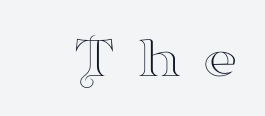
Quick note: underline off. Each word looks stretched out because of the extra space between its letters. This sample uses an upright cut, with every glyph sitting square on the baseline. What kind of face is this? One with serifs. The rendering uses natural spacing where letterforms have individual widths.
